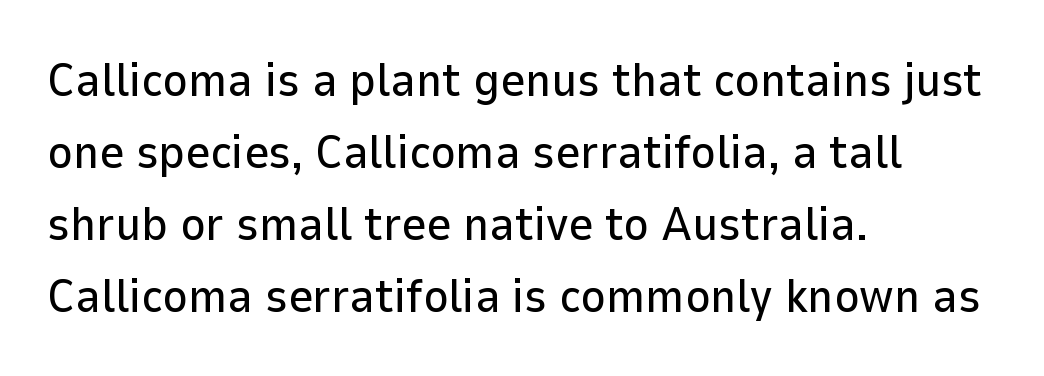
Q: Is the text italic (slanted)? A: No, it is upright.
Q: Is the typeface a serif or a sans-serif typeface? A: Sans-serif.
Q: Is the text underlined? A: No.
Q: How is the paragraph aligned? A: Left-aligned.
Q: Is the spacing between letters normal or unusually wide? A: Normal.
Q: Is the spacing between lines tight, normal or loose? A: Normal.
Q: Width (condensed, normal, or wide)? A: Normal.
Q: Stroke contrast? A: Low.
Q: x-height? A: Medium.
Q: Monospaced? A: No.
